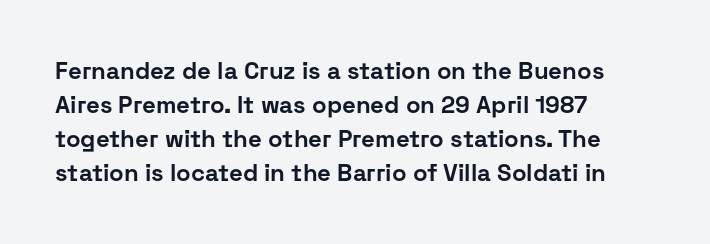
{"italic": "no", "bold": "yes", "underline": "no", "align": "left", "line_spacing": "normal", "line_spacing_ratio": 1.41, "letter_spacing": "normal", "letter_spacing_em": 0.0, "glyph_px": 24}
